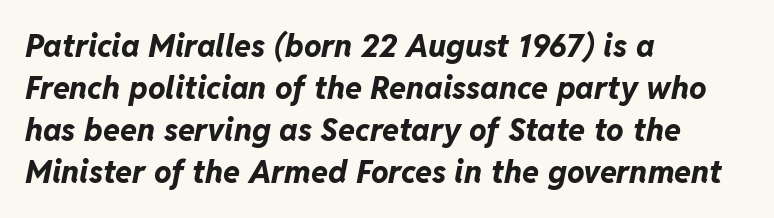
What's the leading like? Ordinary, nothing unusual. Notice how the passage keeps a crisp vertical edge on the left only. Standard letterfit; no display-style spreading of the glyphs. The face used here has the dense, thick strokes of a bold. Check the space under the baseline: it is left empty.
